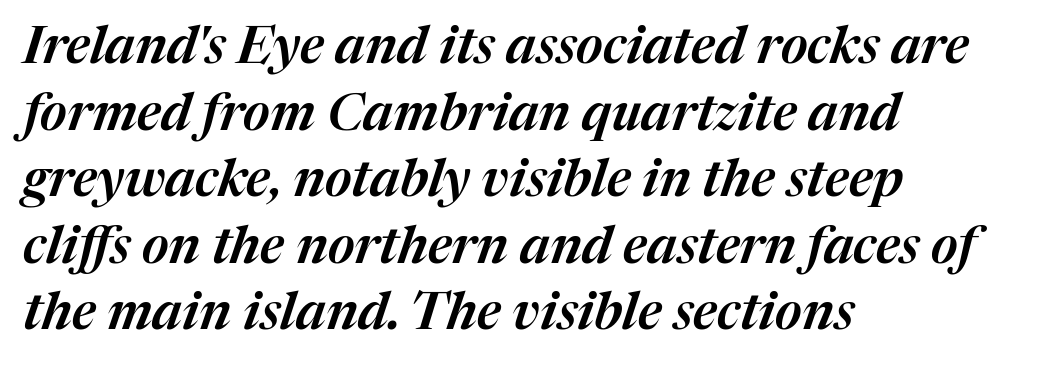
{"italic": "yes", "lean": "right", "slant_degrees": 17, "width": "normal", "stroke_contrast": "medium", "x_height": "medium", "monospaced": "no", "underline": "no", "align": "left", "line_spacing": "normal", "line_spacing_ratio": 1.28, "letter_spacing": "normal", "letter_spacing_em": 0.0, "glyph_px": 52}
